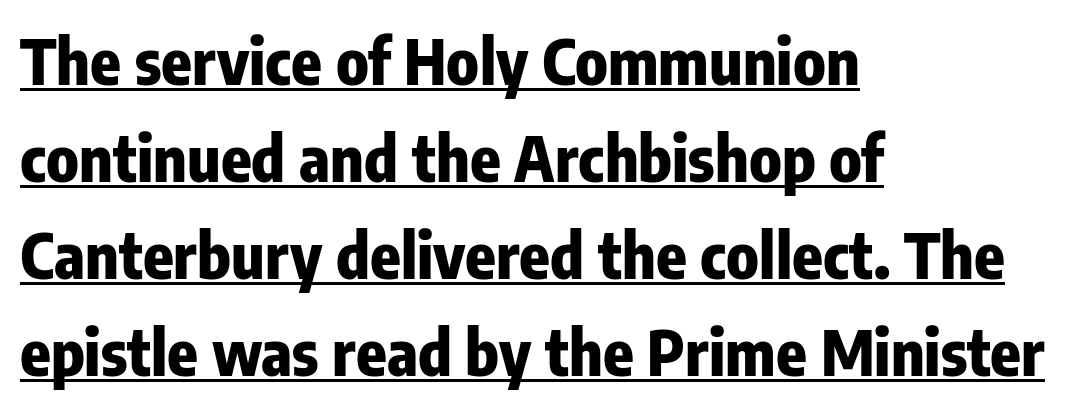
The glyphs have the mass of a bold cut. Do the characters align in a grid? No, the font is proportional. When letters stand straight like this, we call the style roman or upright. This sample is left-justified, so line endings fall wherever the words run out.
